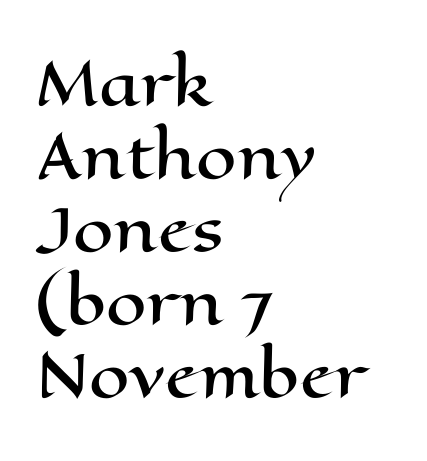
The image shows 58 px wide type, upright; set left-aligned, normal line spacing (1.26x), normal letter spacing, not underlined; high stroke contrast and a medium x-height.
